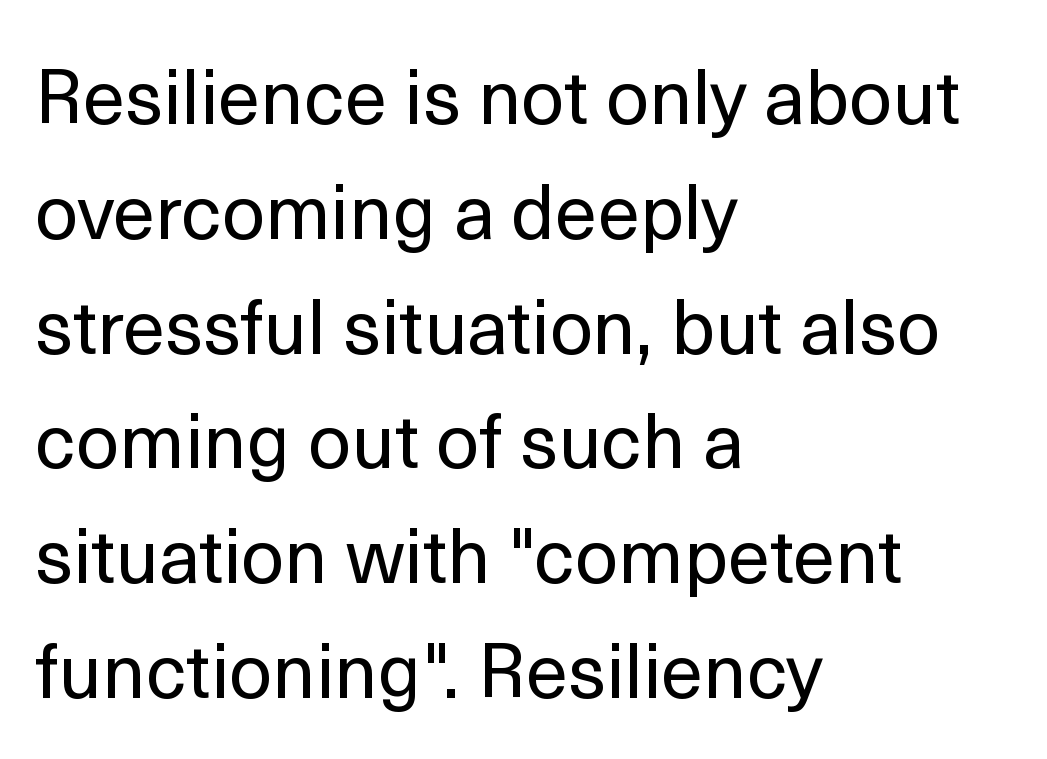
Q: Is the text bold? A: No.
Q: Is the text italic (slanted)? A: No, it is upright.
Q: Is the typeface a serif or a sans-serif typeface? A: Sans-serif.
Q: Is the text underlined? A: No.
Q: How is the paragraph aligned? A: Left-aligned.
Q: Is the spacing between letters normal or unusually wide? A: Normal.
Q: Is the spacing between lines tight, normal or loose? A: Normal.
Q: Width (condensed, normal, or wide)? A: Normal.
Q: x-height? A: Medium.
Q: Monospaced? A: No.
